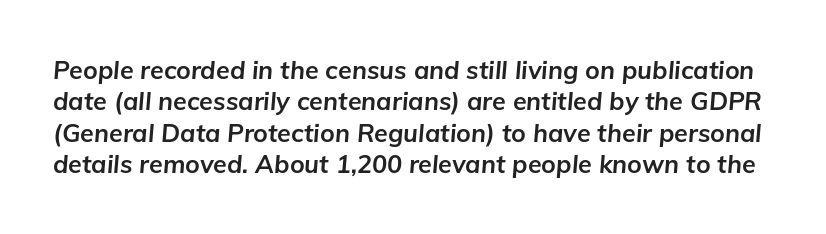
The image shows 25 px bold type, italic (leaning right); set normal line spacing (1.26x), normal letter spacing, not underlined.
